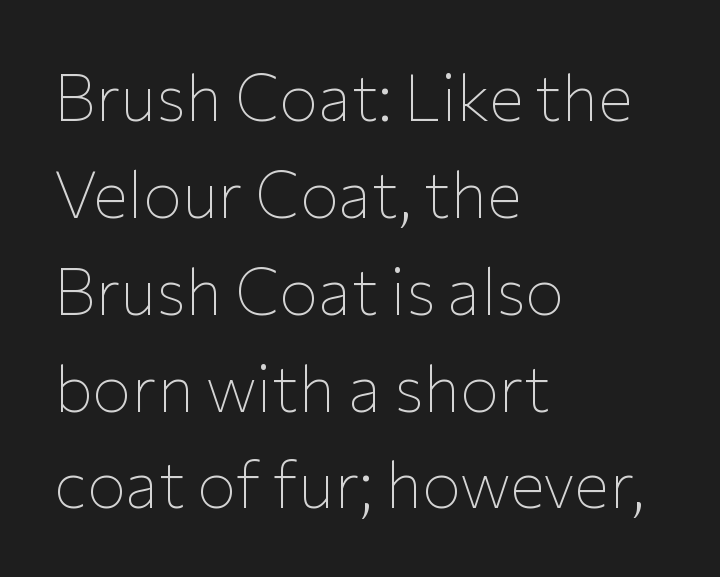
Leftover space on each line is placed entirely after the last word. Designer's note — italics off, roman on. This sample uses plain, unmodified letter spacing. Note: no serifs on the glyphs. Bare-footed words on every line.
